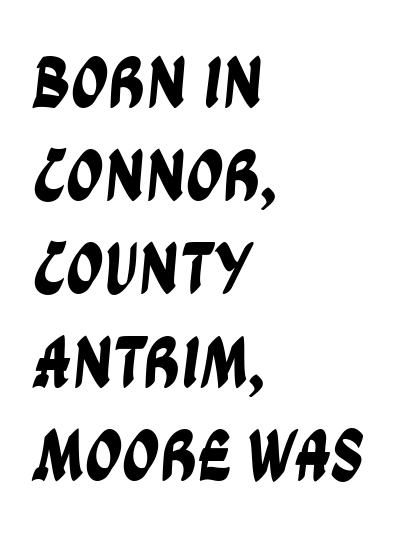
{"serif": "no", "width": "condensed", "stroke_contrast": "low", "x_height": "large", "monospaced": "no", "underline": "no", "align": "left", "line_spacing": "normal", "line_spacing_ratio": 1.26, "letter_spacing": "normal", "letter_spacing_em": 0.0, "glyph_px": 74}
